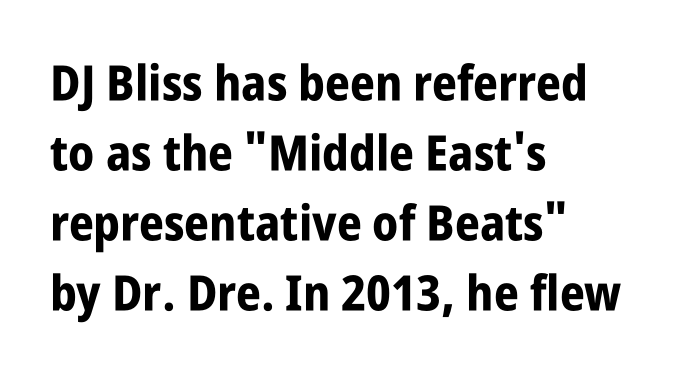
The image shows 49 px bold, condensed sans-serif type, upright; set left-aligned, normal line spacing (1.43x), normal letter spacing, not underlined; low stroke contrast and a large x-height.
